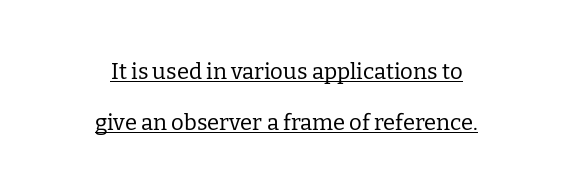
Every row of glyphs is offset so its center matches the block's center. Tall strokes in this sample are plumb rather than angled. On a weight scale, this lands at 450 or below. These characters rest on top of a visible drawn line. Successive baselines arrive slowly, with a big drop between each. Is the letter spacing exaggerated? No — it looks like the ordinary default.
